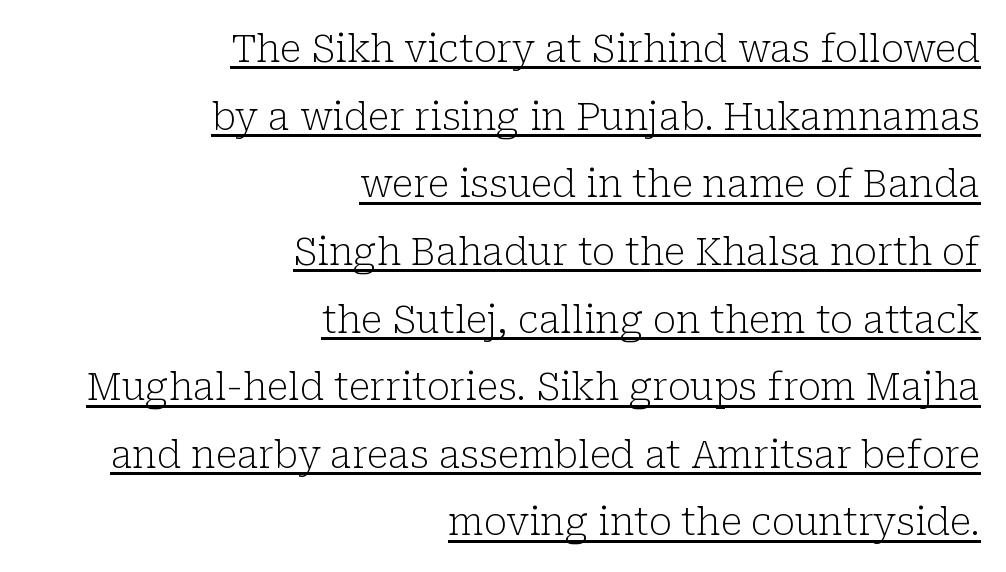
{"serif": "yes", "italic": "no", "bold": "no", "weight": "light", "width": "normal", "stroke_contrast": "low", "x_height": "medium", "monospaced": "no", "underline": "yes", "align": "right", "line_spacing_ratio": 1.78, "letter_spacing": "normal", "letter_spacing_em": 0.0, "glyph_px": 38}
